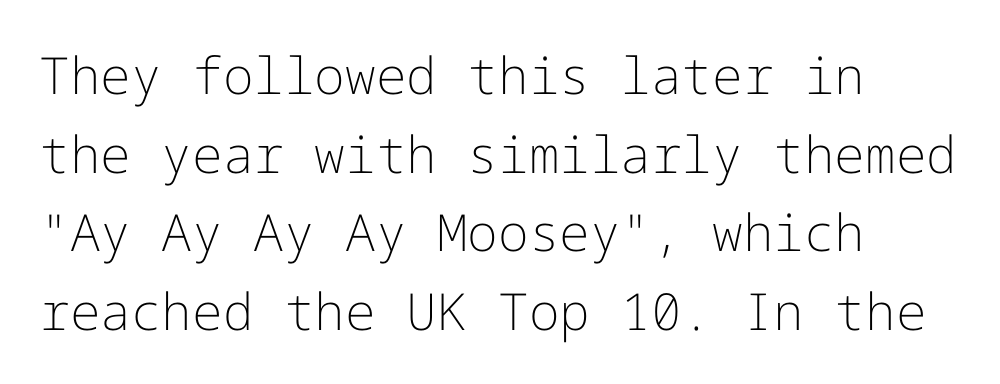
Q: Is the text bold? A: No.
Q: Is the text italic (slanted)? A: No, it is upright.
Q: Is the typeface a serif or a sans-serif typeface? A: Sans-serif.
Q: Is the text underlined? A: No.
Q: How is the paragraph aligned? A: Left-aligned.
Q: Is the spacing between letters normal or unusually wide? A: Normal.
Q: Is the spacing between lines tight, normal or loose? A: Normal.
Q: Width (condensed, normal, or wide)? A: Normal.
Q: Stroke contrast? A: Low.
Q: x-height? A: Medium.
